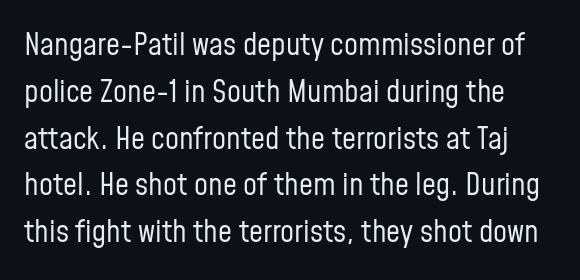
The image shows 31 px regular-weight, condensed sans-serif type, upright; set normal line spacing (1.51x), normal letter spacing, not underlined; low stroke contrast and a medium x-height.
